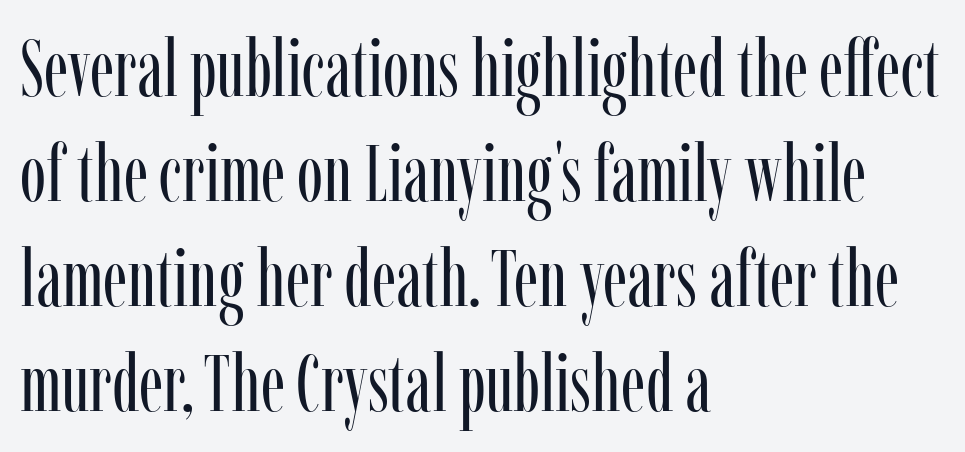
The image shows 79 px regular-weight, condensed serif type, upright; set left-aligned, normal line spacing (1.33x), normal letter spacing, not underlined; low stroke contrast and a medium x-height.
